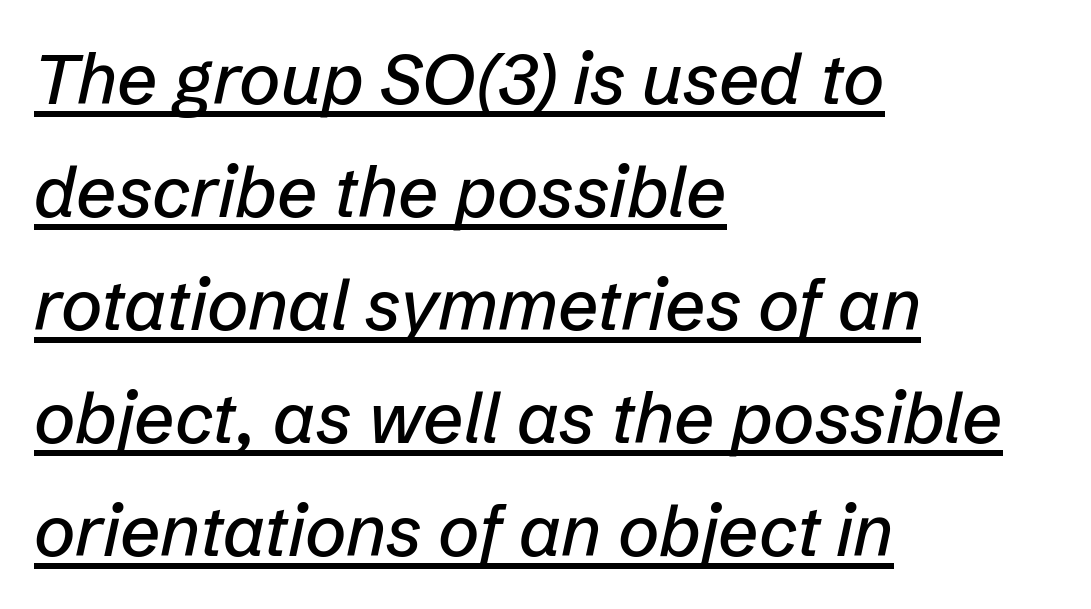
The image shows 71 px text type, italic (leaning right); set left-aligned, normal line spacing (1.59x), normal letter spacing, underlined; low stroke contrast and a medium x-height.
